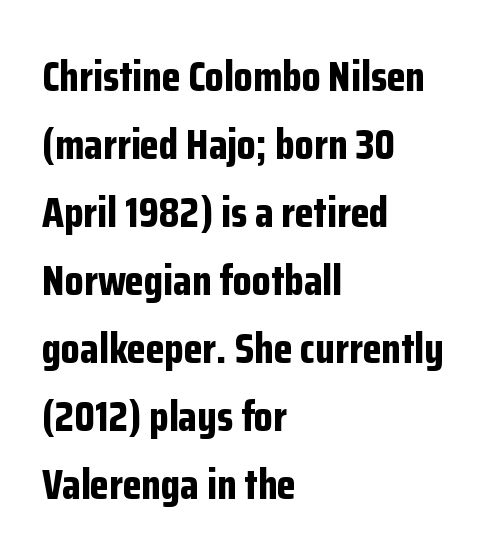
{"serif": "no", "italic": "no", "bold": "yes", "weight": "bold", "width": "condensed", "stroke_contrast": "low", "x_height": "medium", "monospaced": "no", "underline": "no", "align": "left", "line_spacing": "normal", "line_spacing_ratio": 1.58, "letter_spacing": "normal", "letter_spacing_em": 0.0, "glyph_px": 43}
